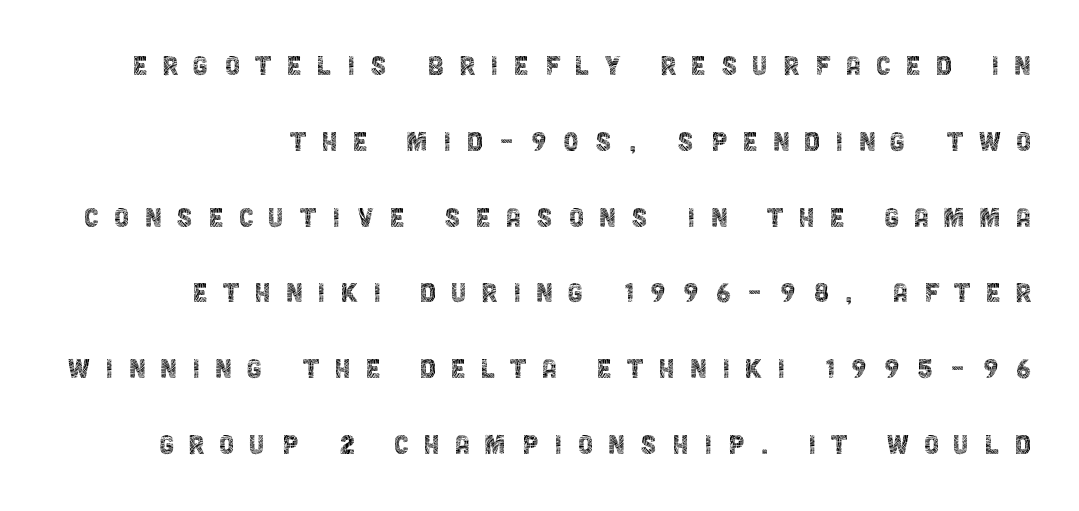
{"serif": "no", "italic": "no", "bold": "no", "weight": "thin", "width": "condensed", "x_height": "large", "monospaced": "no", "underline": "no", "line_spacing": "loose", "line_spacing_ratio": 2.23, "letter_spacing": "wide", "letter_spacing_em": 0.44, "glyph_px": 34}
